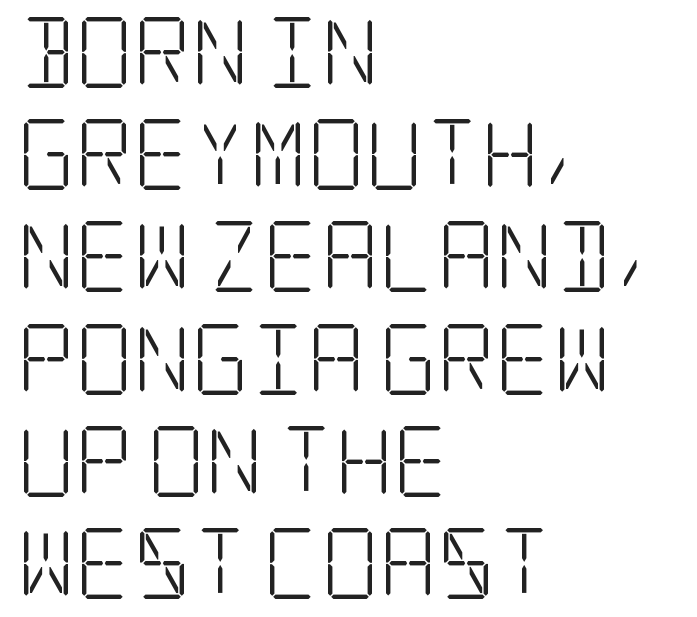
{"serif": "yes", "italic": "no", "bold": "no", "weight": "light", "width": "condensed", "stroke_contrast": "low", "x_height": "large", "underline": "no", "align": "left", "line_spacing": "normal", "line_spacing_ratio": 1.44, "letter_spacing": "normal", "letter_spacing_em": 0.0, "glyph_px": 71}
